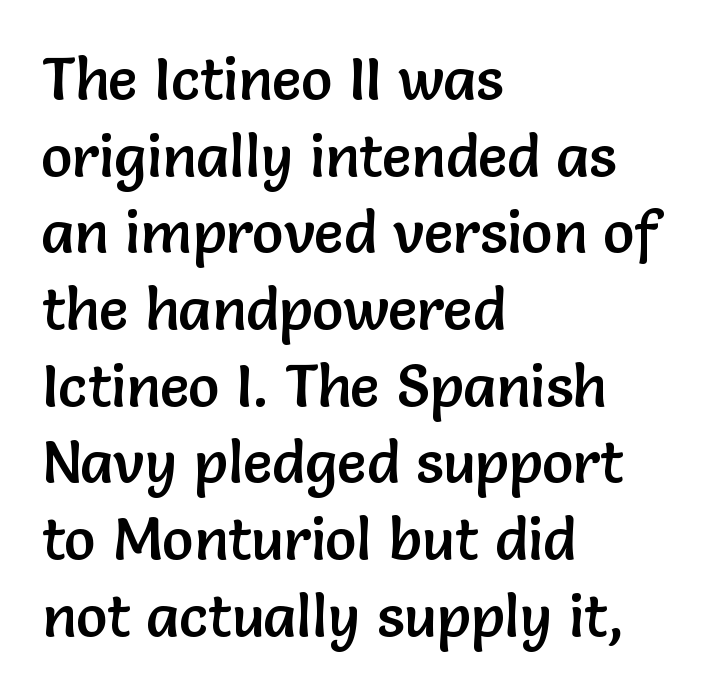
Q: Is the text italic (slanted)? A: No, it is upright.
Q: Is the typeface a serif or a sans-serif typeface? A: Sans-serif.
Q: Is the text underlined? A: No.
Q: How is the paragraph aligned? A: Left-aligned.
Q: Is the spacing between letters normal or unusually wide? A: Normal.
Q: Is the spacing between lines tight, normal or loose? A: Normal.
Q: Width (condensed, normal, or wide)? A: Normal.
Q: Stroke contrast? A: Low.
Q: x-height? A: Medium.
Q: Monospaced? A: No.
